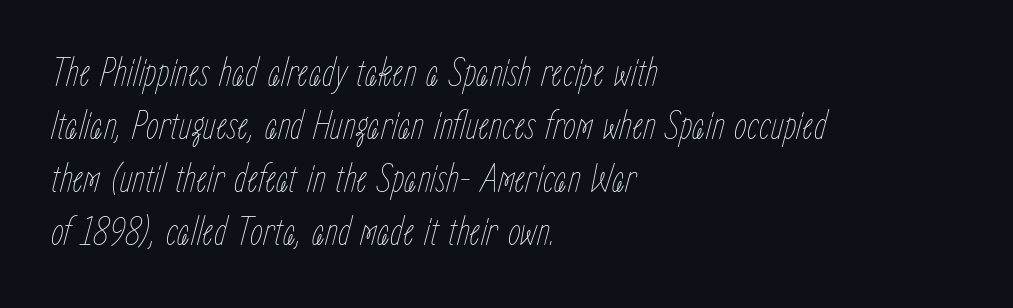
The image shows 41 px thin, condensed type, italic (leaning right); set left-aligned, normal line spacing (1.29x), normal letter spacing, not underlined; low stroke contrast and a medium x-height.
